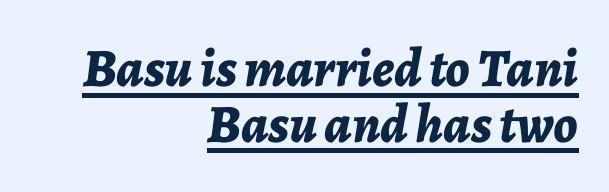
The image shows 54 px bold type, italic (leaning right); set right-aligned, tight line spacing (1.03x), normal letter spacing, underlined; low stroke contrast and a medium x-height.
